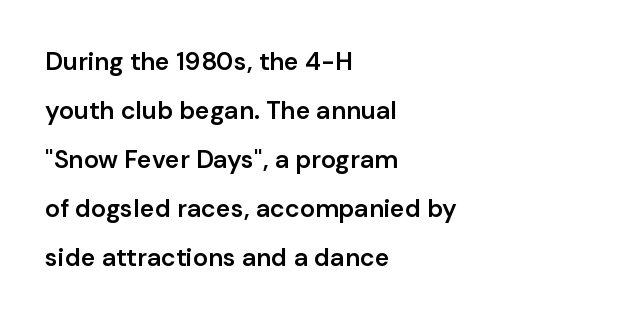
{"italic": "no", "bold": "semi", "underline": "no", "align": "left", "line_spacing": "loose", "line_spacing_ratio": 1.96, "letter_spacing": "normal", "letter_spacing_em": 0.0, "glyph_px": 25}
